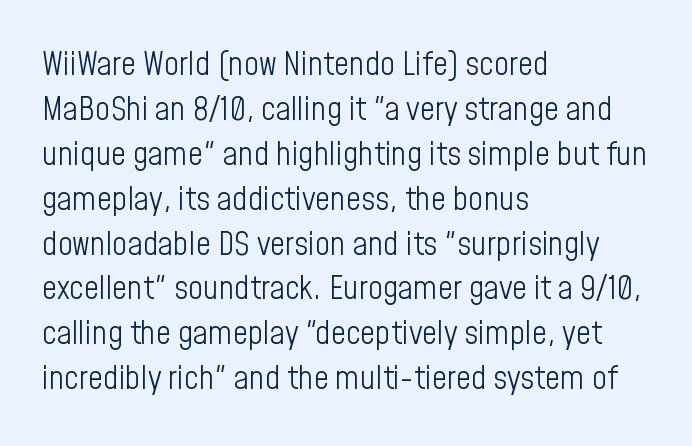
The image shows 33 px light, condensed sans-serif type, upright; set left-aligned, normal line spacing (1.36x), normal letter spacing, not underlined; low stroke contrast and a medium x-height.
